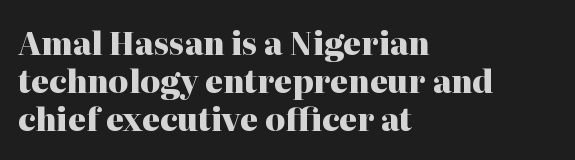
The image shows 31 px heavy serif type, upright; set left-aligned, line spacing 1.23x, normal letter spacing, not underlined; high stroke contrast and a medium x-height.
